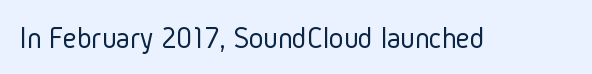
{"serif": "no", "italic": "no", "bold": "no", "weight": "light", "width": "condensed", "stroke_contrast": "low", "x_height": "medium", "monospaced": "no", "underline": "no", "letter_spacing": "normal", "letter_spacing_em": 0.0, "glyph_px": 31}
